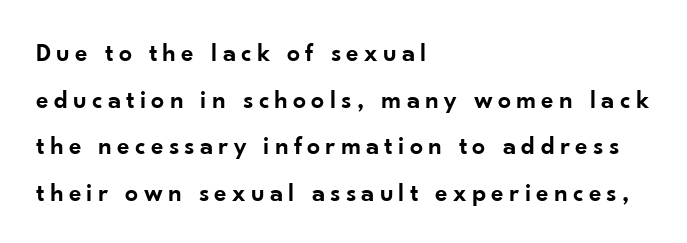
Short and long lines alike share a common starting point at left. Emphasis by weight is partial: semibold. Nope, not italic — everything's standing straight. Compared with typical body copy, the letter spacing here is much looser. The words here are not underlined.
